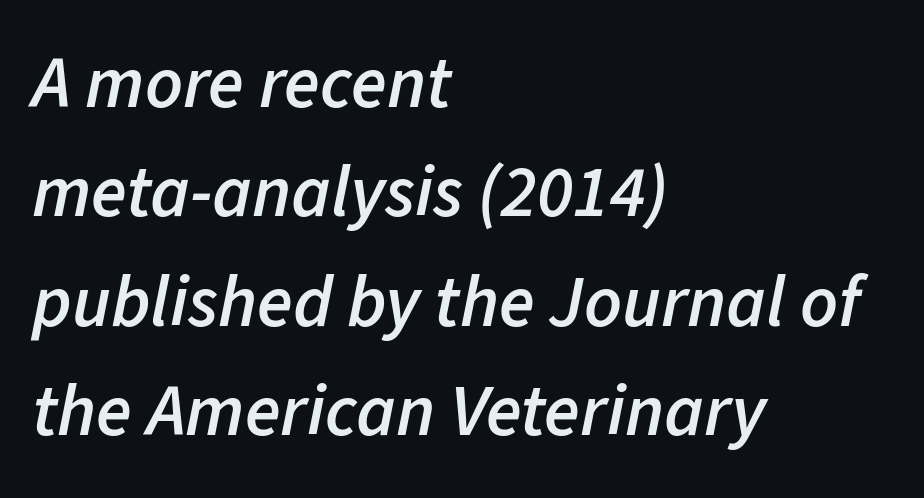
The lettering tilts uniformly, giving the passage an italic look. The paragraph has a hard left edge and a soft right edge. The vertical gap from one line to the next is medium. As a designer I'd log this as weight 600, semibold.
